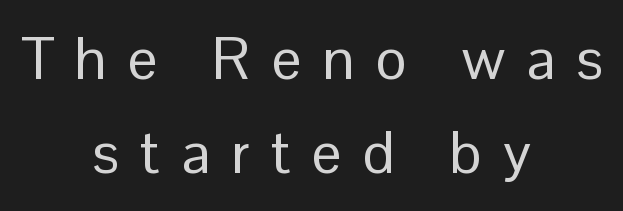
Q: Is the text bold? A: No.
Q: Is the text italic (slanted)? A: No, it is upright.
Q: Is the typeface a serif or a sans-serif typeface? A: Sans-serif.
Q: Is the text underlined? A: No.
Q: How is the paragraph aligned? A: Centered.
Q: Is the spacing between letters normal or unusually wide? A: Unusually wide.
Q: Is the spacing between lines tight, normal or loose? A: Normal.
Q: Width (condensed, normal, or wide)? A: Normal.
Q: Stroke contrast? A: Low.
Q: x-height? A: Medium.
Q: Monospaced? A: No.
